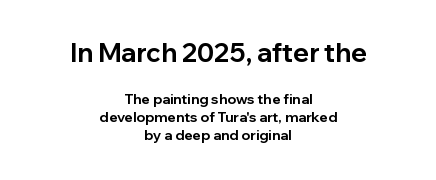
How are the letters spaced? Ordinarily, with no added tracking. The zone under the glyphs is completely vacant. Whoever set this chose a conventional vertical rhythm. Characters remain perfectly vertical along every line.
